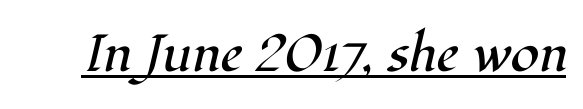
Q: Is the text bold? A: No.
Q: Is the text italic (slanted)? A: Yes, it leans right by about 12 degrees.
Q: Is the typeface a serif or a sans-serif typeface? A: Serif.
Q: Is the text underlined? A: Yes.
Q: Is the spacing between letters normal or unusually wide? A: Normal.
Q: Width (condensed, normal, or wide)? A: Normal.
Q: Stroke contrast? A: High.
Q: x-height? A: Medium.
Q: Monospaced? A: No.
